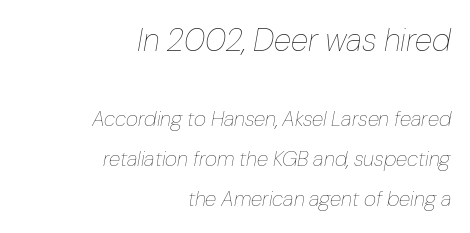
{"italic": "yes", "lean": "right", "slant_degrees": 10, "bold": "no", "weight": "thin", "width": "normal", "stroke_contrast": "low", "x_height": "medium", "monospaced": "no", "underline": "no", "align": "right", "line_spacing": "loose", "line_spacing_ratio": 1.9, "letter_spacing": "normal", "letter_spacing_em": 0.0, "larger_block": "first", "size_ratio": 1.52, "glyph_px": 32}
